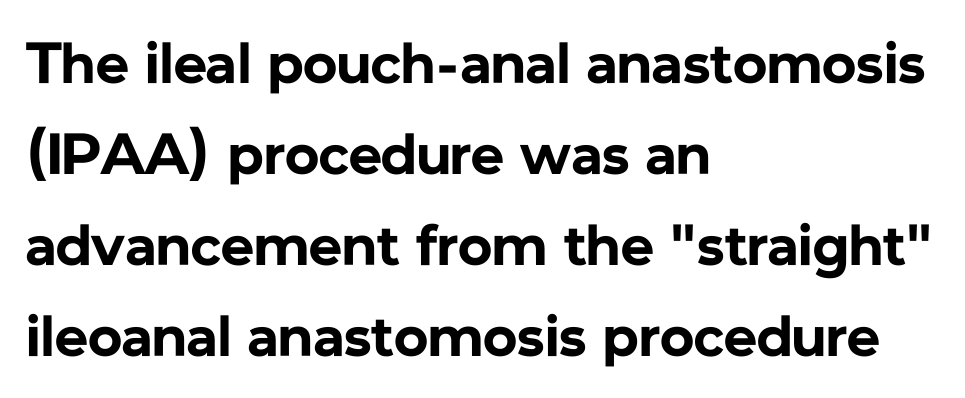
{"serif": "no", "italic": "no", "bold": "yes", "weight": "bold", "width": "normal", "stroke_contrast": "low", "x_height": "medium", "monospaced": "no", "underline": "no", "align": "left", "line_spacing": "normal", "line_spacing_ratio": 1.57, "letter_spacing": "normal", "letter_spacing_em": 0.0, "glyph_px": 58}
